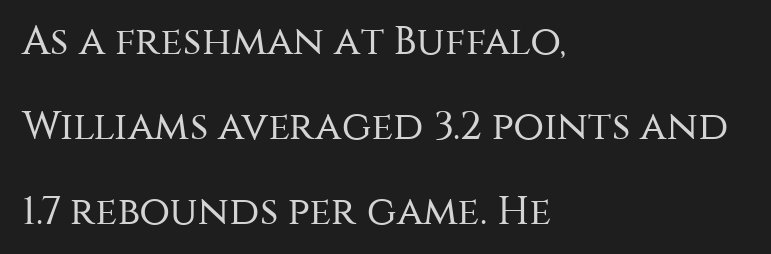
Think standard paragraph weight, or any step lighter than that. Spacing verdict: proportional, widths tailored to each character. The leading is generous, giving the passage an open texture. Notice how the stems are strictly vertical — no italics here. Decoration check: the copy has no underline. These lines stack with their left ends in a neat column.
